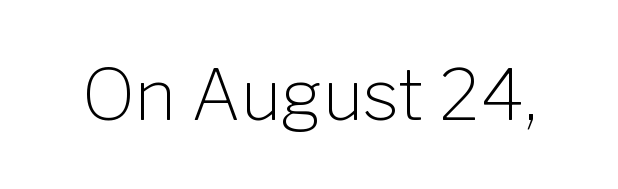
Q: Is the text bold? A: No.
Q: Is the text italic (slanted)? A: No, it is upright.
Q: Is the typeface a serif or a sans-serif typeface? A: Sans-serif.
Q: Is the text underlined? A: No.
Q: Is the spacing between letters normal or unusually wide? A: Normal.
Q: Width (condensed, normal, or wide)? A: Normal.
Q: Stroke contrast? A: Low.
Q: x-height? A: Medium.
Q: Monospaced? A: No.
